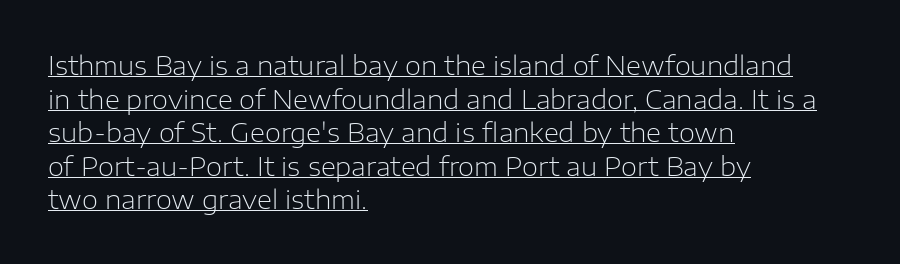
The image shows 26 px text type, upright; set left-aligned, normal line spacing (1.29x), normal letter spacing, underlined.
